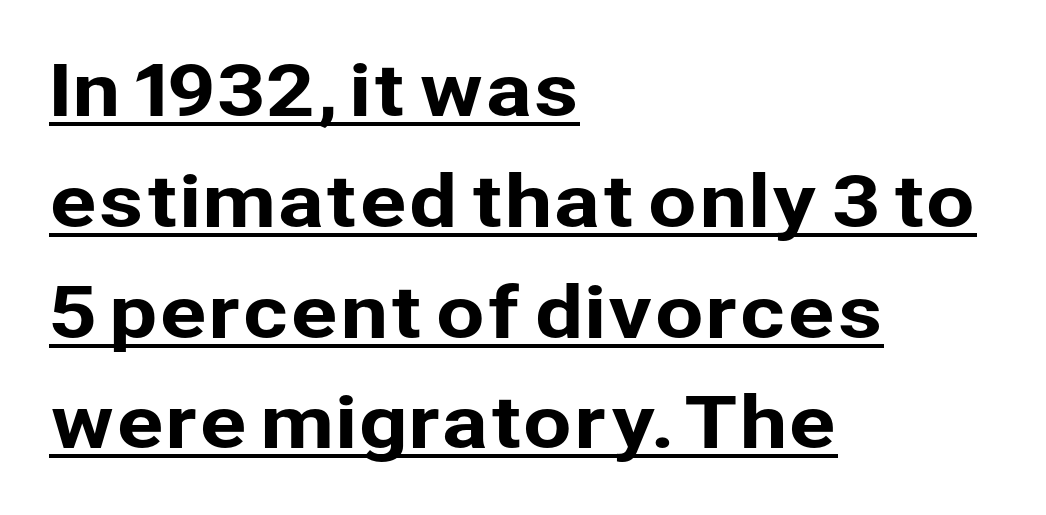
{"serif": "no", "italic": "no", "width": "normal", "stroke_contrast": "low", "x_height": "medium", "monospaced": "no", "underline": "yes", "align": "left", "line_spacing": "normal", "line_spacing_ratio": 1.56, "letter_spacing": "normal", "letter_spacing_em": 0.0, "glyph_px": 71}
